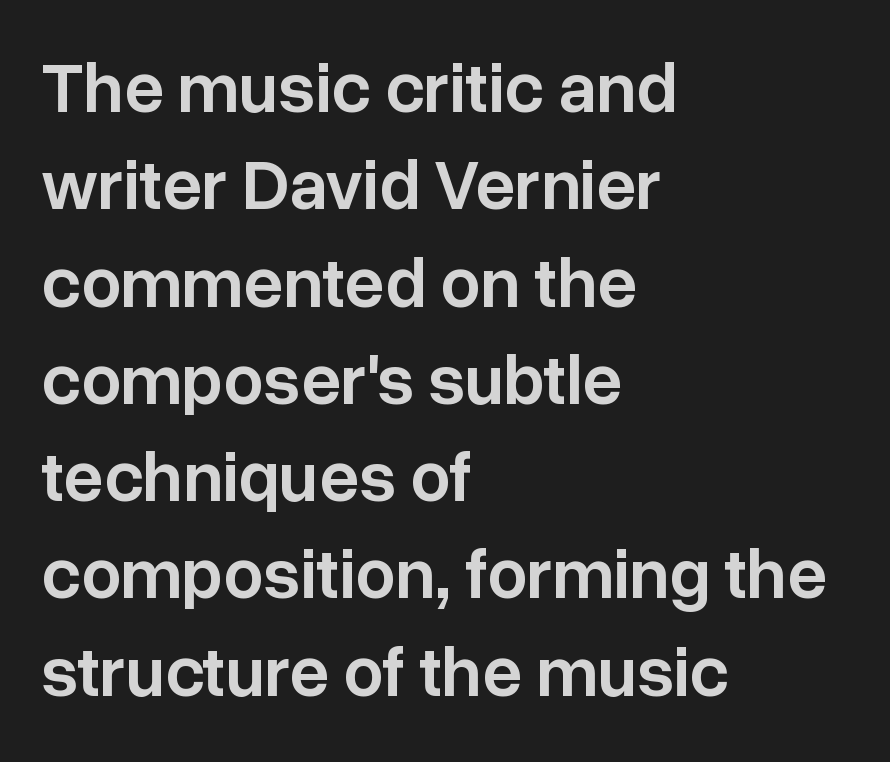
In terms of weight, the rendering is demibold, just under bold. Short and long lines alike share a common starting point at left. Is the letter spacing exaggerated? No — it looks like the ordinary default. The string is rendered with underlining switched off. The line-height multiplier appears to be the usual default.
